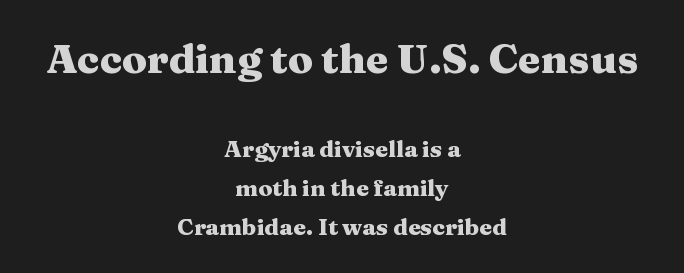
Q: Is the text bold? A: Yes.
Q: Is the text italic (slanted)? A: No, it is upright.
Q: Is the typeface a serif or a sans-serif typeface? A: Serif.
Q: Is the text underlined? A: No.
Q: How is the paragraph aligned? A: Centered.
Q: Is the spacing between letters normal or unusually wide? A: Normal.
Q: Is the spacing between lines tight, normal or loose? A: Normal.
Q: Which block of text is set in a larger size, the first (top) or the second (bottom)? A: The first (top) one.
Q: Width (condensed, normal, or wide)? A: Wide.
Q: Stroke contrast? A: Medium.
Q: x-height? A: Medium.
Q: Monospaced? A: No.
